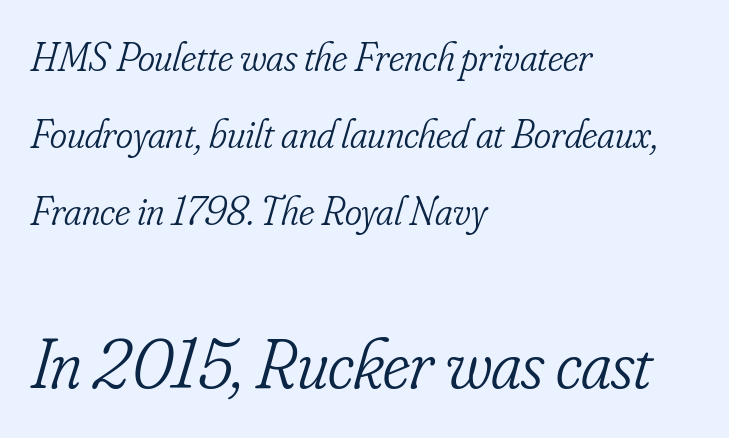
{"serif": "yes", "italic": "yes", "lean": "right", "slant_degrees": 16, "bold": "no", "weight": "light", "width": "condensed", "stroke_contrast": "low", "x_height": "small", "monospaced": "no", "underline": "no", "align": "left", "line_spacing_ratio": 1.88, "letter_spacing": "normal", "letter_spacing_em": 0.0, "larger_block": "second", "size_ratio": 1.73, "glyph_px": 71}
